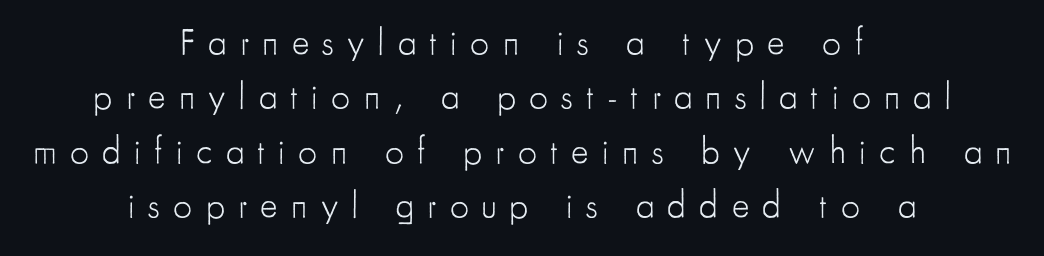
The image shows 37 px light, condensed sans-serif type, upright; set centered, normal line spacing (1.47x), unusually wide letter spacing (+0.36 em), not underlined; low stroke contrast and a small x-height.
